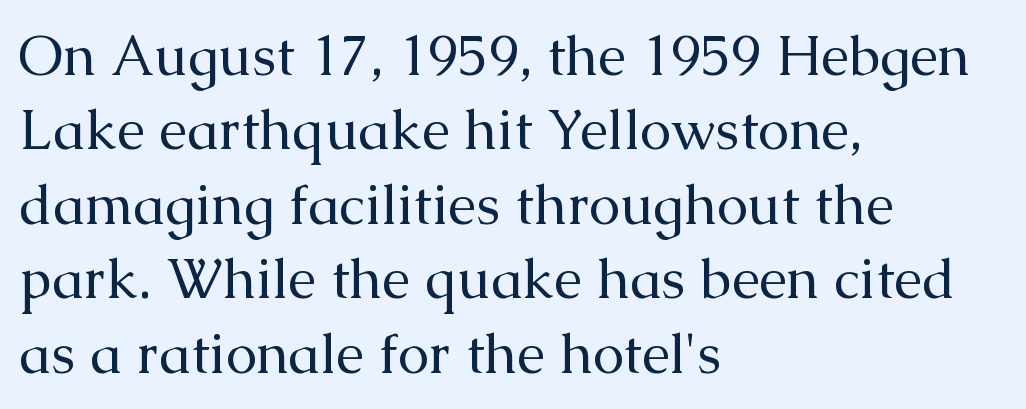
The weight tops out at a normal text grade. Each letter keeps its own natural width here, so spacing adapts to shape. Quick note: not italic, upright. Descenders are the only things crossing below the line. The lines are quadded left. Here the glyphs are tracked normally, forming tight word shapes.
